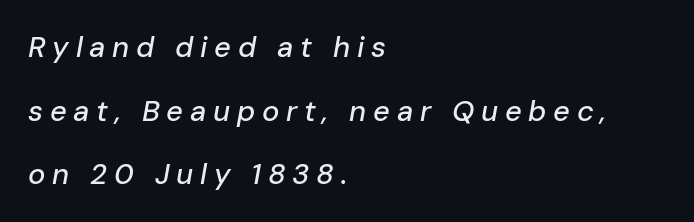
Plain, unruled lines of type. The letters advance in unequal steps, a hallmark of proportional type. The horizontal fit of the characters is loose and conspicuously gappy. The lines are spread far apart with generous leading.
